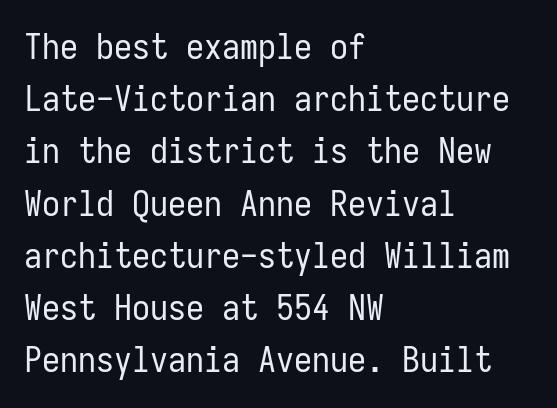
Looks like terminal output: every glyph gets an equal slot. The type family on display is of the sans-serif kind. The line-height multiplier appears to be the usual default. Tracking value appears to be zero — textbook default spacing. Stem width sits at or under what a default text font uses.
